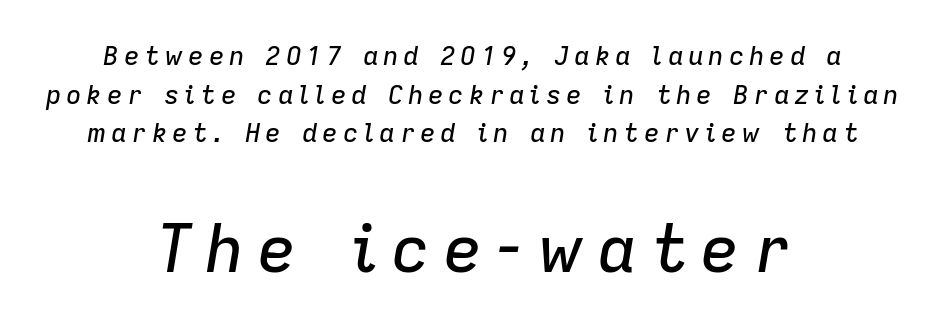
{"italic": "yes", "lean": "right", "slant_degrees": 9, "width": "normal", "stroke_contrast": "low", "x_height": "medium", "monospaced": "no", "underline": "no", "align": "center", "line_spacing": "normal", "line_spacing_ratio": 1.49, "larger_block": "second", "size_ratio": 2.54, "glyph_px": 66}
